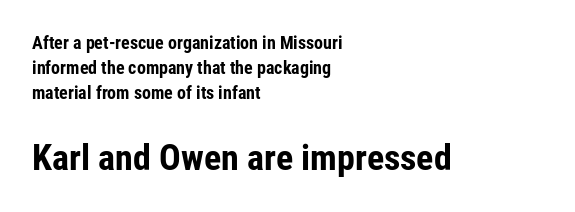
Q: Is the text bold? A: Yes.
Q: Is the text italic (slanted)? A: No, it is upright.
Q: Is the typeface a serif or a sans-serif typeface? A: Sans-serif.
Q: Is the text underlined? A: No.
Q: How is the paragraph aligned? A: Left-aligned.
Q: Is the spacing between letters normal or unusually wide? A: Normal.
Q: Is the spacing between lines tight, normal or loose? A: Normal.
Q: Which block of text is set in a larger size, the first (top) or the second (bottom)? A: The second (bottom) one.
Q: Width (condensed, normal, or wide)? A: Condensed.
Q: Stroke contrast? A: Low.
Q: x-height? A: Medium.
Q: Monospaced? A: No.
